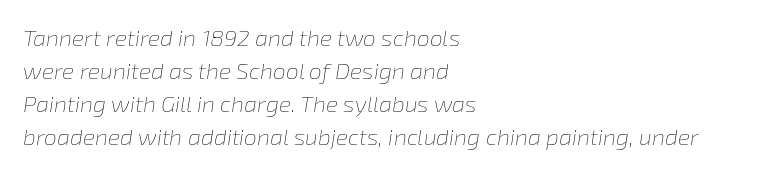
The image shows 23 px text type, italic (leaning right); set left-aligned, normal line spacing (1.43x), normal letter spacing, not underlined.
